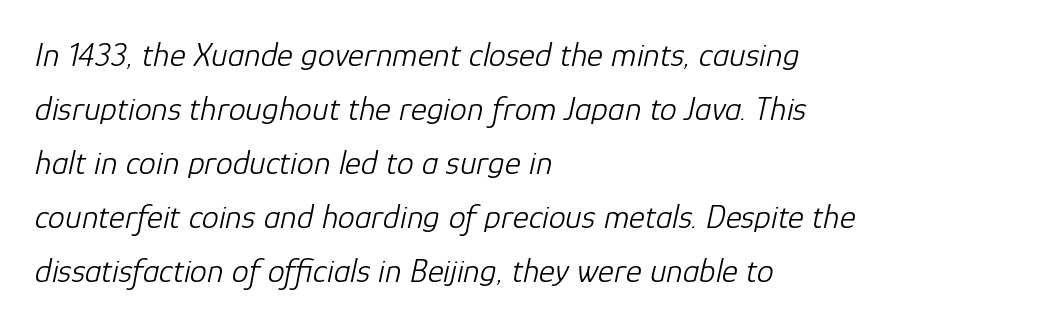
The image shows 34 px light type, italic (leaning right); set left-aligned, normal line spacing (1.59x), normal letter spacing, not underlined; low stroke contrast and a medium x-height.
